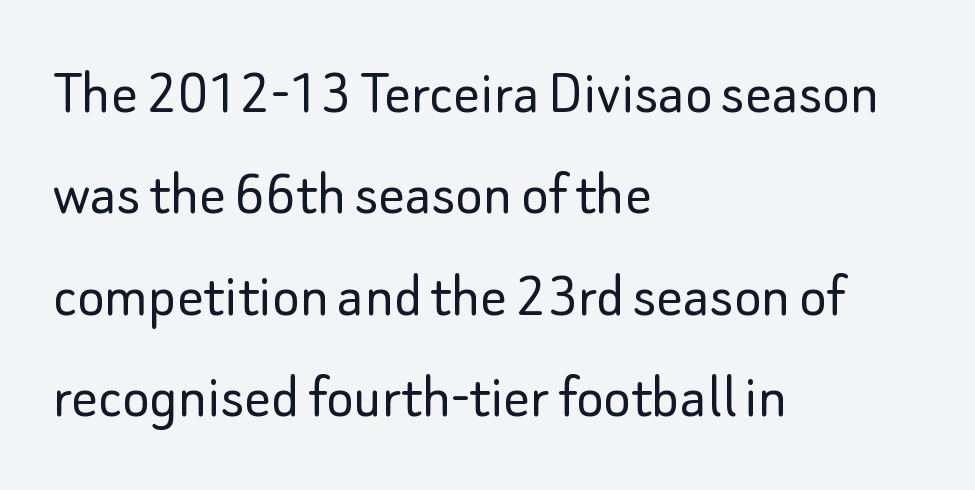
Notice how the stems are strictly vertical — no italics here. Regarding serifs, this sample does without them. You could not count columns in this text — the font is proportionally spaced. Look at the tracking — it's just the regular setting, nothing added. The cut favours lightness, reaching ordinary text weight at its darkest.
